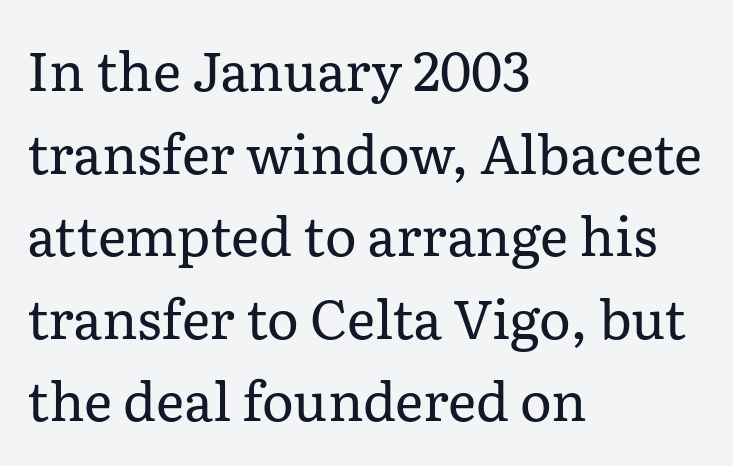
Every stem runs plumb, perpendicular to the baseline. The passage shown stacks its lines at a standard gap. Descenders hang freely into open space. A quiet, ordinary-to-light weight characterises the typeface. Notice how the passage keeps a crisp vertical edge on the left only.
